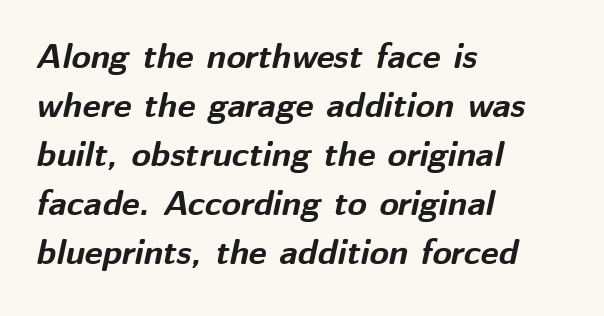
The image shows 35 px bold type, italic (leaning right); set left-aligned, normal line spacing (1.4x), normal letter spacing, not underlined; medium stroke contrast and a medium x-height.
